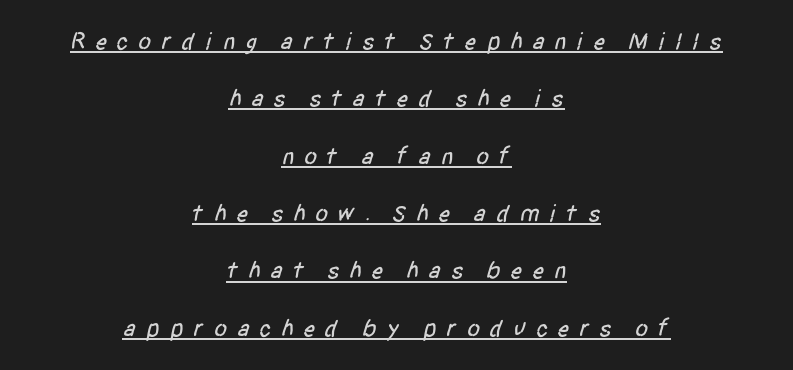
The image shows 24 px text type; set centered, loose line spacing (2.39x), unusually wide letter spacing (+0.38 em), underlined.
